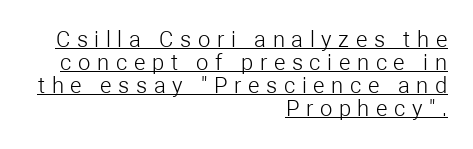
Q: Is the text bold? A: No.
Q: Is the text italic (slanted)? A: No, it is upright.
Q: Is the text underlined? A: Yes.
Q: How is the paragraph aligned? A: Right-aligned.
Q: Is the spacing between letters normal or unusually wide? A: Unusually wide.
Q: Is the spacing between lines tight, normal or loose? A: Tight.
